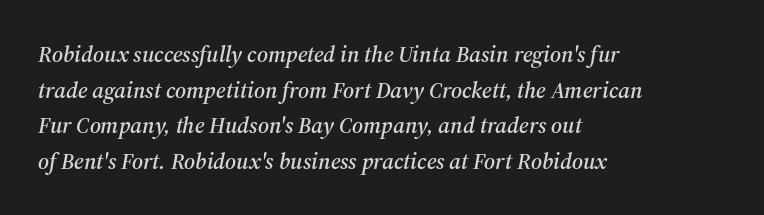
Q: Is the text italic (slanted)? A: Yes, it leans right by about 12 degrees.
Q: Is the text underlined? A: No.
Q: How is the paragraph aligned? A: Left-aligned.
Q: Is the spacing between letters normal or unusually wide? A: Normal.
Q: Is the spacing between lines tight, normal or loose? A: Normal.
